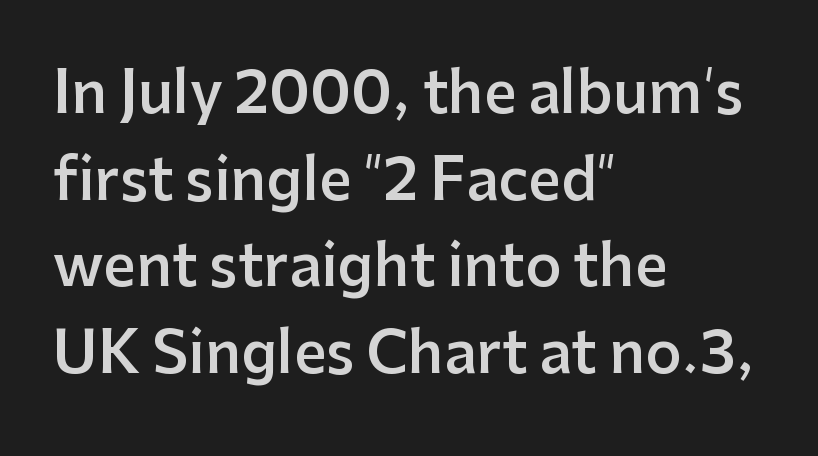
{"serif": "no", "italic": "no", "bold": "semi", "weight": "semibold", "width": "normal", "stroke_contrast": "low", "x_height": "medium", "monospaced": "no", "underline": "no", "align": "left", "line_spacing": "normal", "line_spacing_ratio": 1.52, "letter_spacing": "normal", "letter_spacing_em": 0.0, "glyph_px": 57}
